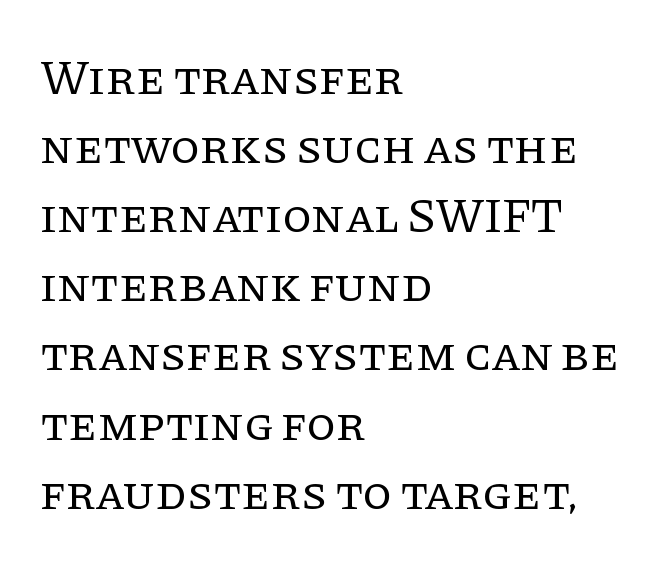
{"serif": "yes", "italic": "no", "bold": "no", "weight": "regular", "width": "normal", "stroke_contrast": "low", "x_height": "large", "monospaced": "no", "underline": "no", "align": "left", "line_spacing": "normal", "line_spacing_ratio": 1.44, "letter_spacing": "normal", "letter_spacing_em": 0.0, "glyph_px": 48}
